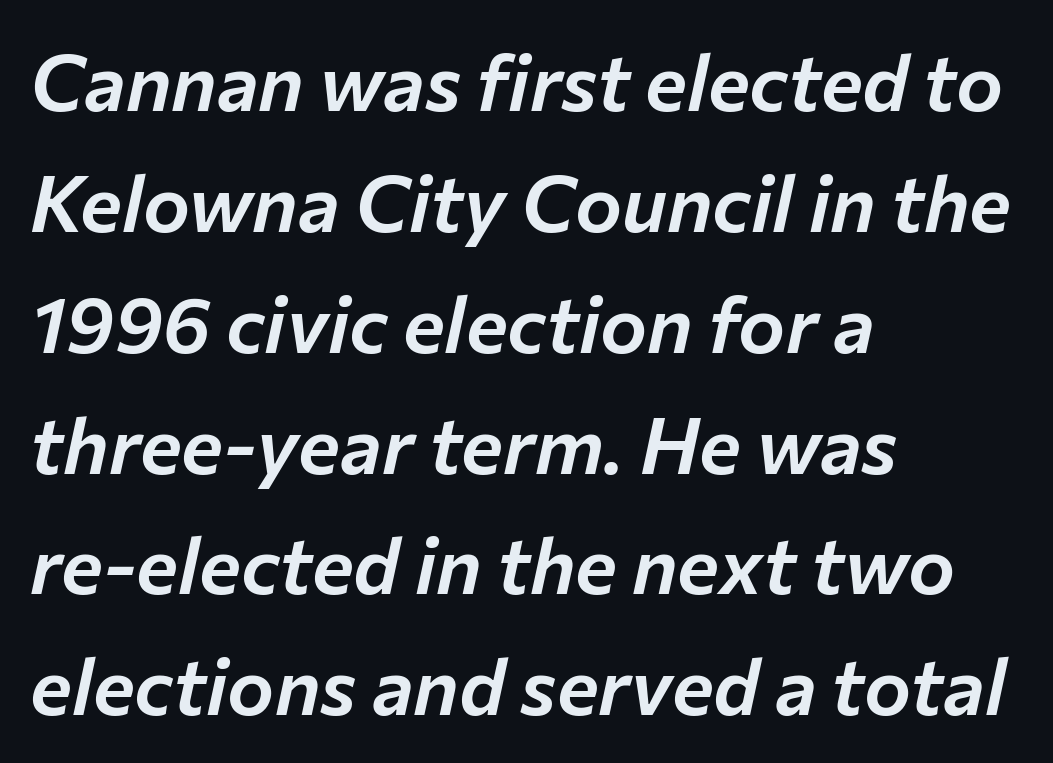
Nobody touched the tracking dial on this one. Left-aligned paragraph, ragged on the right. Beneath every word, the page is bare. Yep, that's italic — everything's leaning. Honestly, the row spacing looks completely unremarkable.
